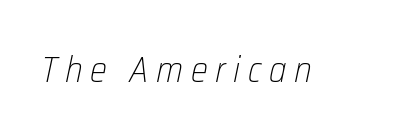
{"italic": "yes", "lean": "right", "slant_degrees": 12, "bold": "no", "weight": "light", "width": "condensed", "stroke_contrast": "low", "x_height": "medium", "monospaced": "no", "underline": "no", "letter_spacing": "wide", "letter_spacing_em": 0.21, "glyph_px": 36}
